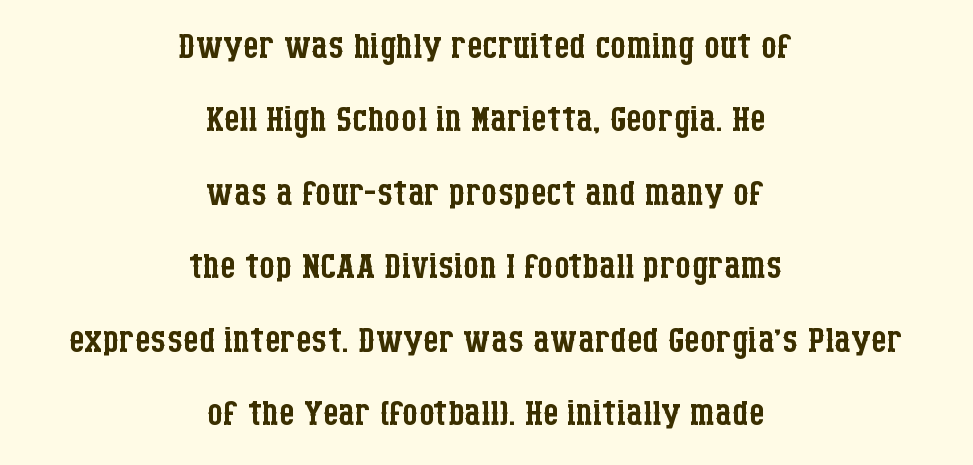
{"serif": "yes", "italic": "no", "bold": "no", "weight": "regular", "width": "condensed", "stroke_contrast": "low", "x_height": "large", "monospaced": "no", "underline": "no", "align": "center", "line_spacing": "normal", "line_spacing_ratio": 1.47, "letter_spacing": "normal", "letter_spacing_em": 0.0, "glyph_px": 50}
